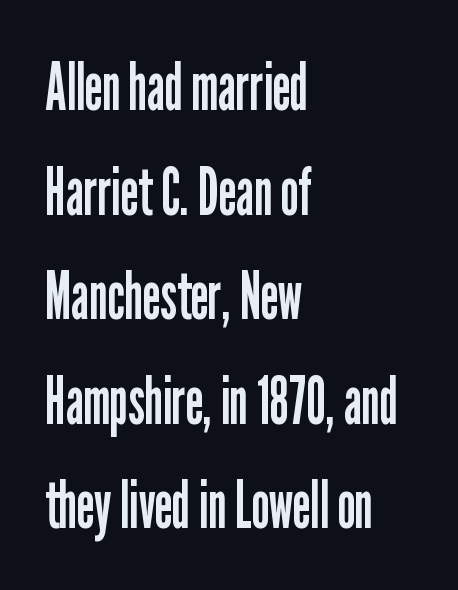
{"serif": "no", "italic": "no", "bold": "no", "weight": "regular", "width": "condensed", "stroke_contrast": "low", "x_height": "medium", "monospaced": "no", "underline": "no", "align": "left", "line_spacing": "normal", "line_spacing_ratio": 1.56, "letter_spacing": "normal", "letter_spacing_em": 0.0, "glyph_px": 67}
